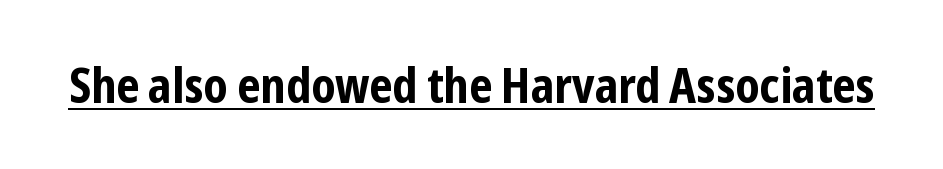
Q: Is the text bold? A: Yes.
Q: Is the text italic (slanted)? A: No, it is upright.
Q: Is the typeface a serif or a sans-serif typeface? A: Sans-serif.
Q: Is the text underlined? A: Yes.
Q: Is the spacing between letters normal or unusually wide? A: Normal.
Q: Width (condensed, normal, or wide)? A: Condensed.
Q: Stroke contrast? A: Low.
Q: x-height? A: Medium.
Q: Monospaced? A: No.
